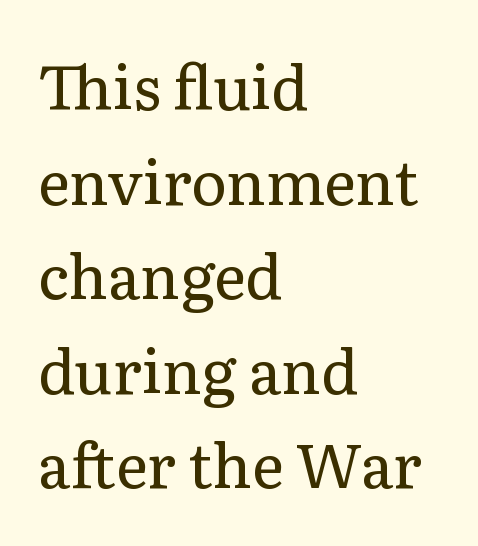
The image shows 61 px regular-weight serif type, upright; set left-aligned, normal line spacing (1.55x), normal letter spacing, not underlined; low stroke contrast and a medium x-height.
